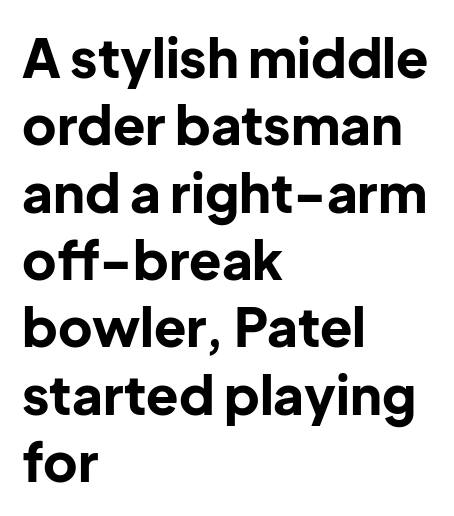
The image shows 53 px bold sans-serif type, upright; set left-aligned, normal line spacing (1.27x), normal letter spacing, not underlined; low stroke contrast and a medium x-height.
